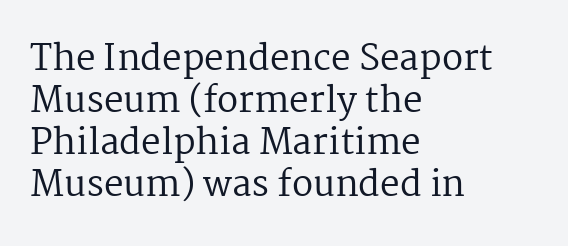
Bold? No — there's no thickening of the strokes. The typesetter chose a ragged-right arrangement here. Tall strokes in this sample are plumb rather than angled. The passage shown is not underscored anywhere. Proportional: the letters do not fall into vertical columns.
